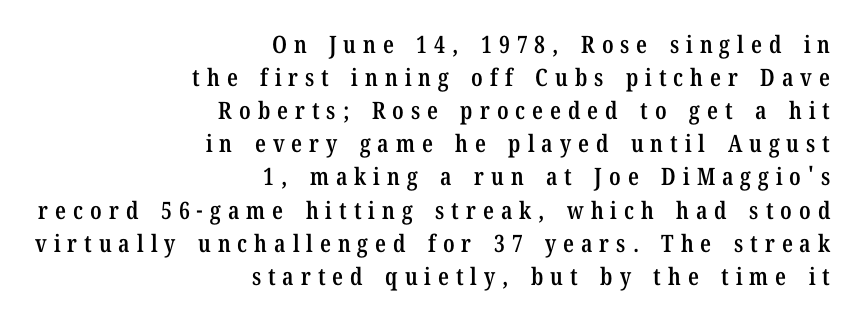
{"italic": "no", "bold": "semi", "underline": "no", "align": "right", "line_spacing": "normal", "line_spacing_ratio": 1.38, "letter_spacing": "wide", "letter_spacing_em": 0.29, "glyph_px": 24}
